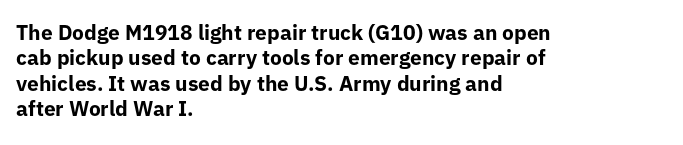
The image shows 21 px bold type, upright; set left-aligned, line spacing 1.21x, normal letter spacing, not underlined.
